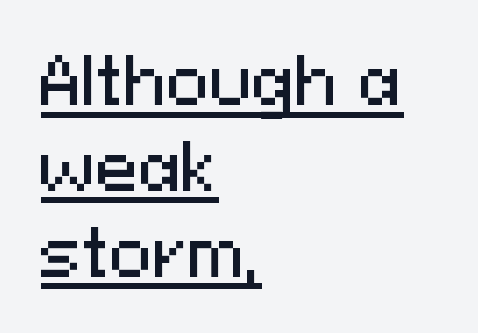
{"serif": "no", "italic": "no", "width": "normal", "stroke_contrast": "medium", "x_height": "medium", "monospaced": "no", "underline": "yes", "align": "left", "line_spacing": "normal", "line_spacing_ratio": 1.34, "letter_spacing": "normal", "letter_spacing_em": 0.0, "glyph_px": 64}
